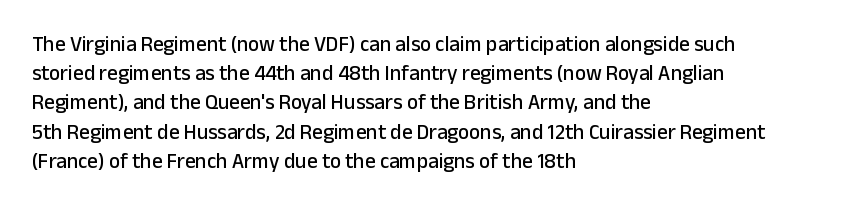
{"italic": "no", "underline": "no", "align": "left", "line_spacing": "normal", "line_spacing_ratio": 1.39, "letter_spacing": "normal", "letter_spacing_em": 0.0, "glyph_px": 21}
